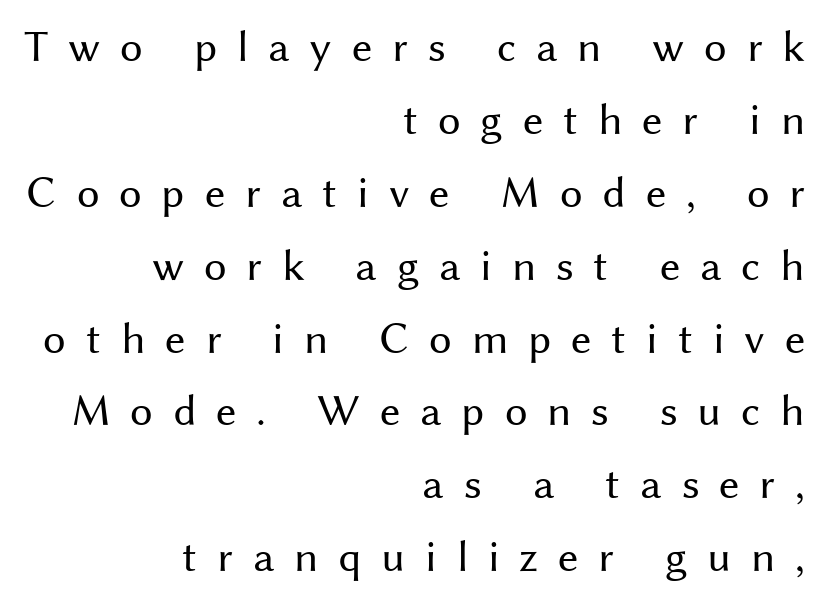
Q: Is the text bold? A: No.
Q: Is the text italic (slanted)? A: No, it is upright.
Q: Is the typeface a serif or a sans-serif typeface? A: Sans-serif.
Q: Is the text underlined? A: No.
Q: How is the paragraph aligned? A: Right-aligned.
Q: Is the spacing between letters normal or unusually wide? A: Unusually wide.
Q: Is the spacing between lines tight, normal or loose? A: Normal.
Q: Width (condensed, normal, or wide)? A: Normal.
Q: Stroke contrast? A: Medium.
Q: x-height? A: Medium.
Q: Monospaced? A: No.
